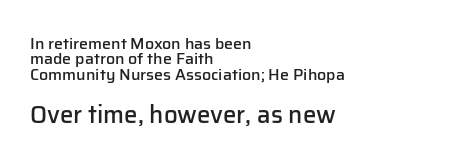
{"italic": "no", "bold": "semi", "underline": "no", "align": "left", "line_spacing": "tight", "line_spacing_ratio": 0.96, "letter_spacing": "normal", "letter_spacing_em": 0.0, "larger_block": "second", "size_ratio": 1.5, "glyph_px": 24}
